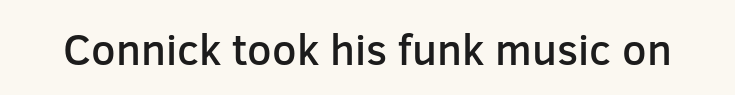
{"serif": "no", "italic": "no", "bold": "semi", "weight": "semibold", "width": "normal", "stroke_contrast": "low", "x_height": "medium", "monospaced": "no", "underline": "no", "letter_spacing": "normal", "letter_spacing_em": 0.0, "glyph_px": 43}
